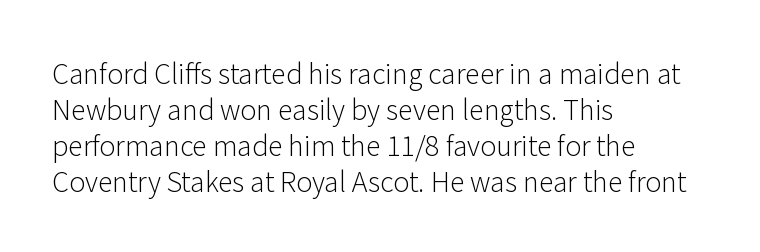
Q: Is the text bold? A: No.
Q: Is the text italic (slanted)? A: No, it is upright.
Q: Is the text underlined? A: No.
Q: How is the paragraph aligned? A: Left-aligned.
Q: Is the spacing between letters normal or unusually wide? A: Normal.
Q: Is the spacing between lines tight, normal or loose? A: Normal.
